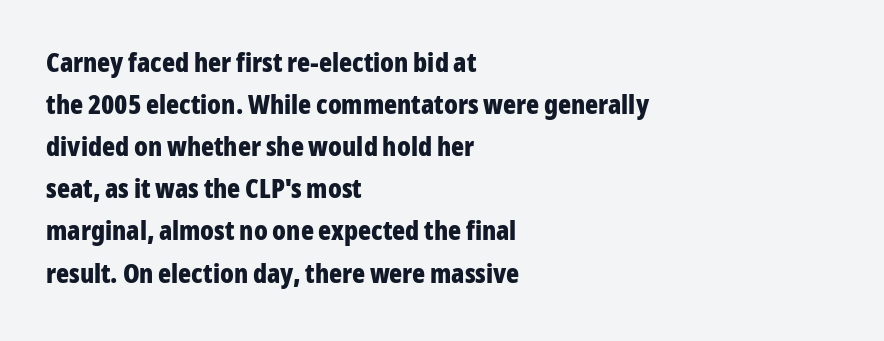
Q: Is the text bold? A: Yes.
Q: Is the text italic (slanted)? A: No, it is upright.
Q: Is the text underlined? A: No.
Q: How is the paragraph aligned? A: Left-aligned.
Q: Is the spacing between letters normal or unusually wide? A: Normal.
Q: Is the spacing between lines tight, normal or loose? A: Normal.
